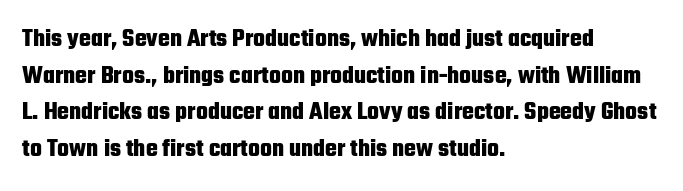
{"italic": "no", "bold": "yes", "underline": "no", "align": "left", "line_spacing": "normal", "line_spacing_ratio": 1.47, "letter_spacing": "normal", "letter_spacing_em": 0.0, "glyph_px": 25}
